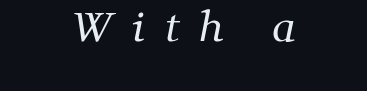
Examine the stroke ends and you'll spot serifs. This sample has the flowing, uneven cadence of proportional lettering. Rule under the text: the space is simply empty. Tracking value appears strongly positive — letters spread wide. Heaviness? Minimal to ordinary, like unemphasized prose.
